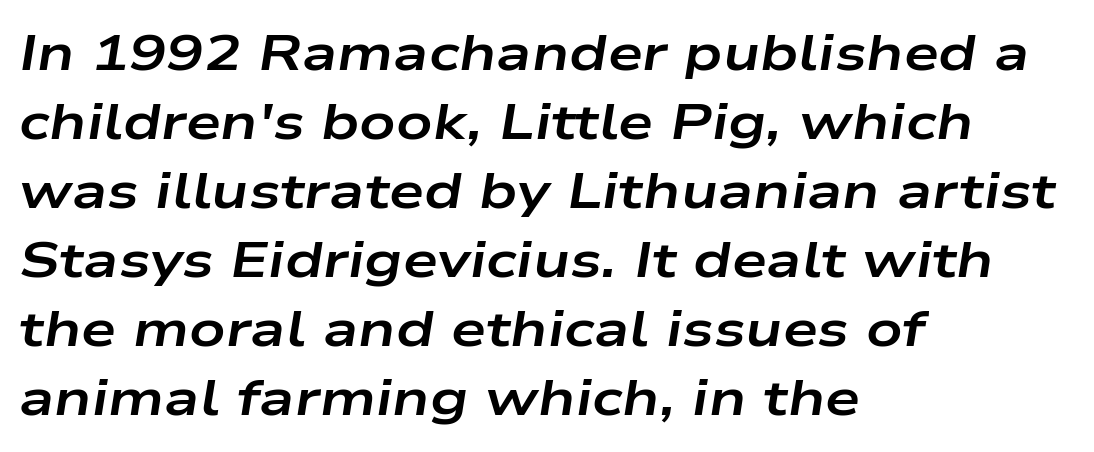
Q: Is the text bold? A: Yes.
Q: Is the text italic (slanted)? A: Yes, it leans right by about 9 degrees.
Q: Is the text underlined? A: No.
Q: How is the paragraph aligned? A: Left-aligned.
Q: Is the spacing between letters normal or unusually wide? A: Normal.
Q: Is the spacing between lines tight, normal or loose? A: Normal.
Q: Width (condensed, normal, or wide)? A: Wide.
Q: Stroke contrast? A: Low.
Q: x-height? A: Medium.
Q: Monospaced? A: No.
